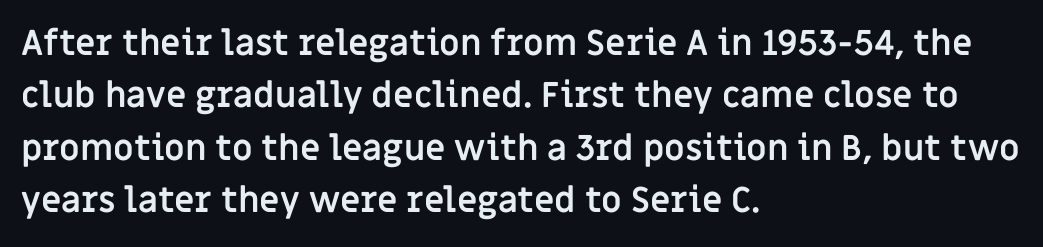
{"serif": "no", "italic": "no", "bold": "yes", "weight": "semibold", "width": "normal", "stroke_contrast": "low", "x_height": "large", "monospaced": "no", "underline": "no", "align": "left", "line_spacing": "normal", "line_spacing_ratio": 1.5, "letter_spacing": "normal", "letter_spacing_em": 0.0, "glyph_px": 35}
